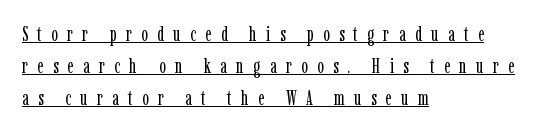
Q: Is the text bold? A: No.
Q: Is the text italic (slanted)? A: No, it is upright.
Q: Is the text underlined? A: Yes.
Q: How is the paragraph aligned? A: Left-aligned.
Q: Is the spacing between letters normal or unusually wide? A: Unusually wide.
Q: Is the spacing between lines tight, normal or loose? A: Normal.
